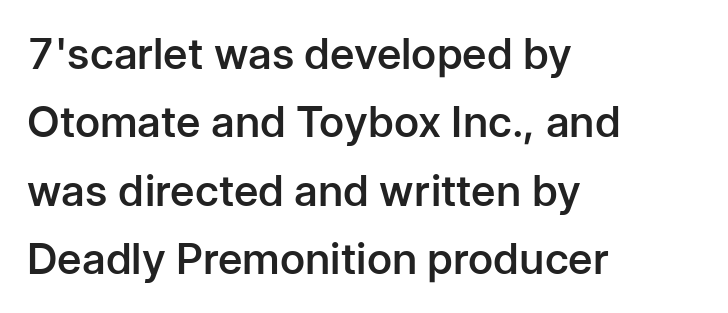
The image shows 43 px semibold sans-serif type, upright; set left-aligned, normal line spacing (1.59x), normal letter spacing, not underlined; low stroke contrast and a medium x-height.
